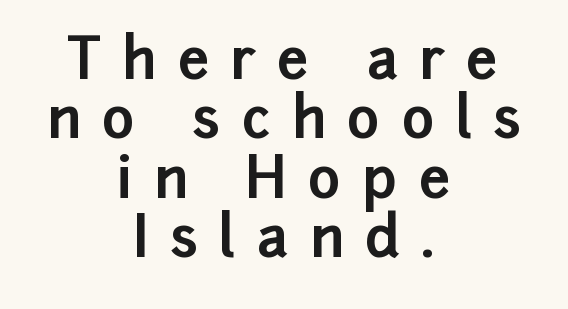
Q: Is the text bold? A: Yes.
Q: Is the text italic (slanted)? A: No, it is upright.
Q: Is the typeface a serif or a sans-serif typeface? A: Sans-serif.
Q: Is the text underlined? A: No.
Q: How is the paragraph aligned? A: Centered.
Q: Is the spacing between letters normal or unusually wide? A: Unusually wide.
Q: Is the spacing between lines tight, normal or loose? A: Tight.
Q: Width (condensed, normal, or wide)? A: Normal.
Q: Stroke contrast? A: Low.
Q: x-height? A: Medium.
Q: Monospaced? A: No.
